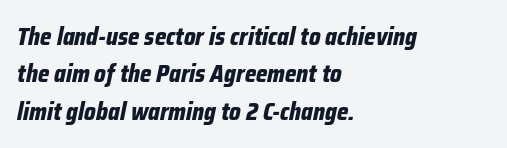
In terms of posture, this sample is oblique. Students, this is bold: see how much ink each stroke carries. These lines stack with their left ends in a neat column. No word sits above an underline.
